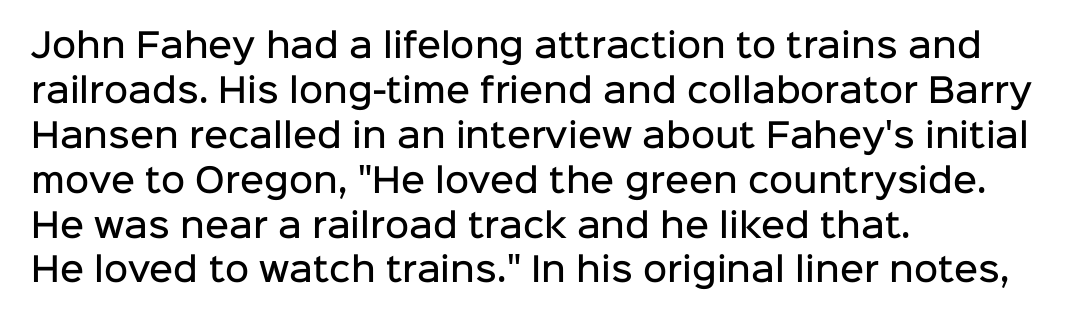
The image shows 33 px semibold sans-serif type, upright; set left-aligned, normal line spacing (1.36x), normal letter spacing, not underlined; low stroke contrast and a medium x-height.
